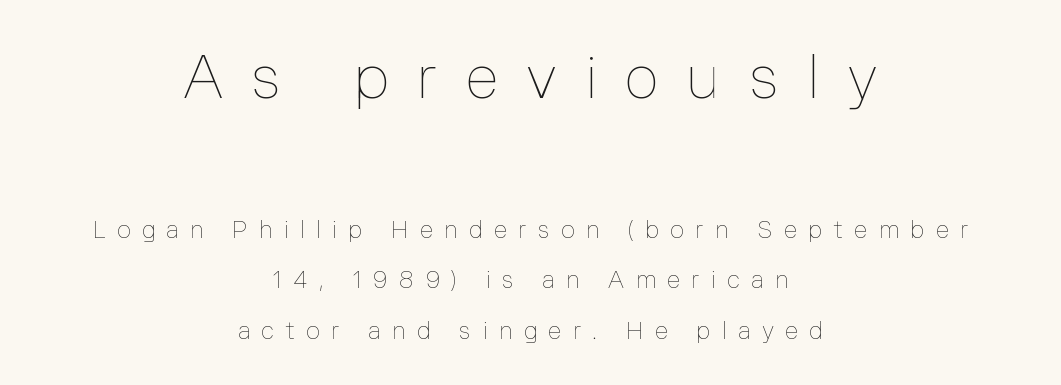
Quick note: interline space is abundant. Does the copy run flush right? No — it is centered line by line. You could only call the tracking loose — the letters float apart. Nothing heavy about these letters — not bold at all.
